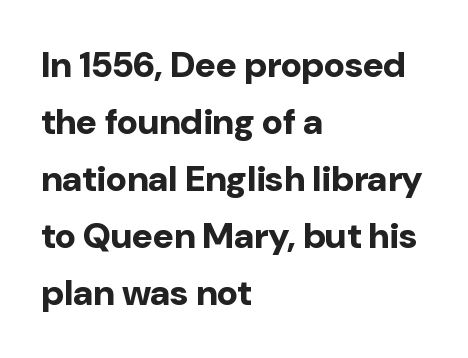
The image shows 36 px bold sans-serif type, upright; set left-aligned, normal line spacing (1.58x), normal letter spacing, not underlined; low stroke contrast and a medium x-height.
